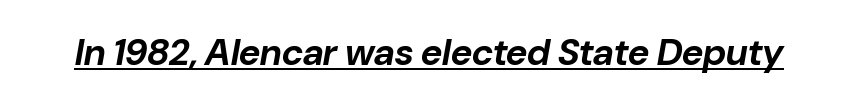
Q: Is the text bold? A: Yes.
Q: Is the text italic (slanted)? A: Yes, it leans right by about 10 degrees.
Q: Is the text underlined? A: Yes.
Q: Is the spacing between letters normal or unusually wide? A: Normal.
Q: Width (condensed, normal, or wide)? A: Normal.
Q: Stroke contrast? A: Low.
Q: x-height? A: Medium.
Q: Monospaced? A: No.
